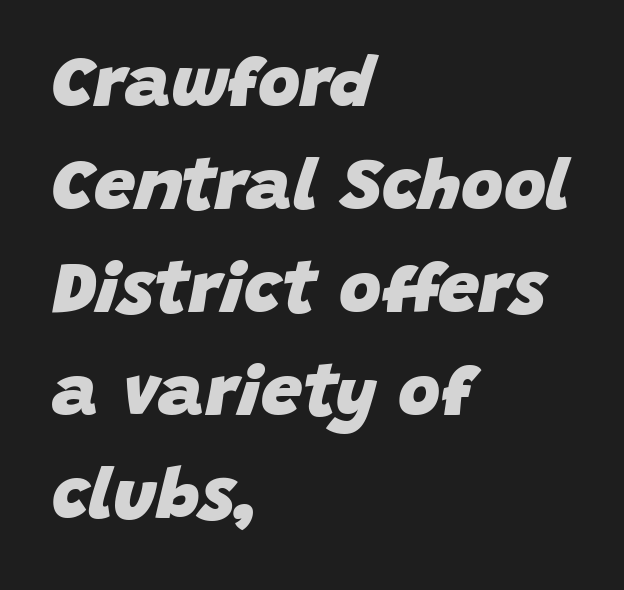
The image shows 73 px heavy type, italic (leaning right); set left-aligned, normal line spacing (1.41x), normal letter spacing, not underlined; low stroke contrast and a large x-height.
